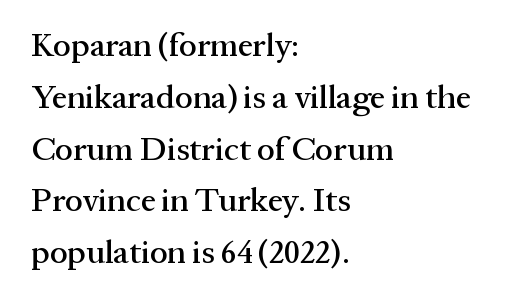
{"serif": "yes", "italic": "no", "width": "normal", "stroke_contrast": "medium", "x_height": "medium", "monospaced": "no", "underline": "no", "align": "left", "line_spacing": "normal", "line_spacing_ratio": 1.57, "letter_spacing": "normal", "letter_spacing_em": 0.0, "glyph_px": 33}
